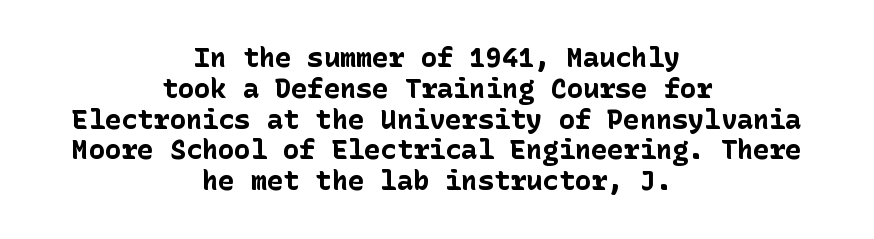
{"italic": "no", "bold": "yes", "underline": "no", "align": "center", "line_spacing": "tight", "line_spacing_ratio": 1.14, "letter_spacing": "normal", "letter_spacing_em": 0.0, "glyph_px": 27}
